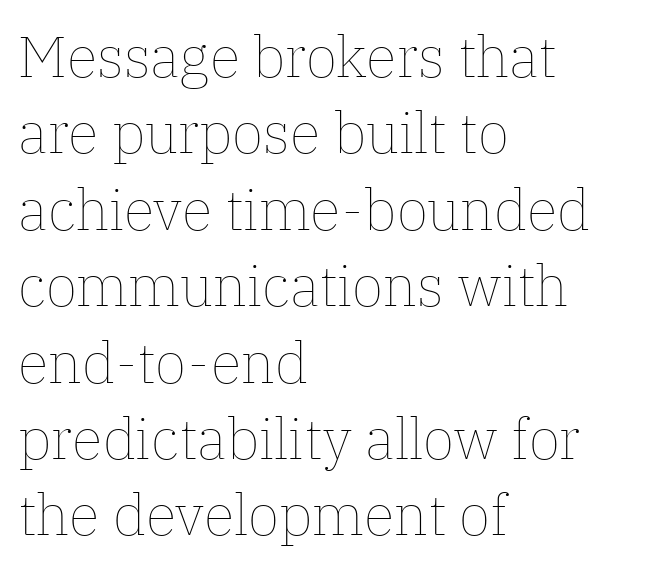
{"italic": "no", "bold": "no", "weight": "thin", "width": "normal", "stroke_contrast": "low", "x_height": "medium", "monospaced": "no", "underline": "no", "align": "left", "line_spacing": "normal", "line_spacing_ratio": 1.34, "letter_spacing": "normal", "letter_spacing_em": 0.0, "glyph_px": 57}
